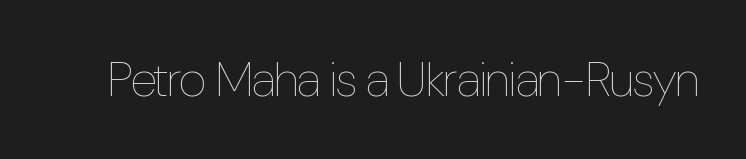
Italic: no, the glyphs are upright roman. Spacing verdict: proportional, widths tailored to each character. Unbolded letterforms with no extra heft. Descender tails drop into unmarked territory. Letter spacing: default.
